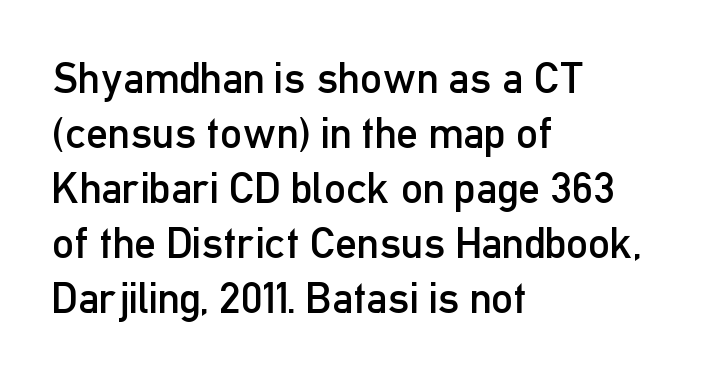
The image shows 43 px regular-weight, condensed sans-serif type, upright; set left-aligned, normal line spacing (1.28x), normal letter spacing, not underlined; low stroke contrast and a medium x-height.
